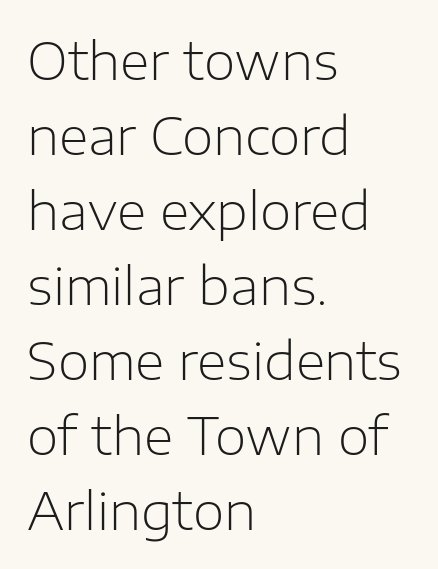
{"serif": "no", "italic": "no", "bold": "no", "weight": "light", "width": "normal", "stroke_contrast": "low", "x_height": "medium", "monospaced": "no", "underline": "no", "align": "left", "line_spacing": "normal", "line_spacing_ratio": 1.47, "letter_spacing": "normal", "letter_spacing_em": 0.0, "glyph_px": 51}
